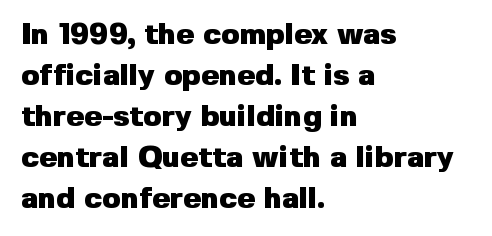
Q: Is the text bold? A: Yes.
Q: Is the text italic (slanted)? A: No, it is upright.
Q: Is the typeface a serif or a sans-serif typeface? A: Sans-serif.
Q: Is the text underlined? A: No.
Q: How is the paragraph aligned? A: Left-aligned.
Q: Is the spacing between letters normal or unusually wide? A: Normal.
Q: Is the spacing between lines tight, normal or loose? A: Normal.
Q: Width (condensed, normal, or wide)? A: Normal.
Q: Stroke contrast? A: Low.
Q: x-height? A: Medium.
Q: Monospaced? A: No.
